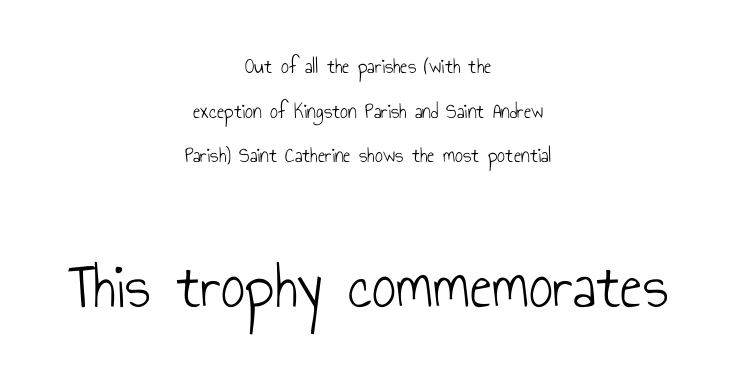
The image shows 67 px light, condensed sans-serif type, upright; set centered, loose line spacing (2.03x), normal letter spacing, not underlined; the second (bottom) block is 3.05x larger; low stroke contrast and a small x-height.
